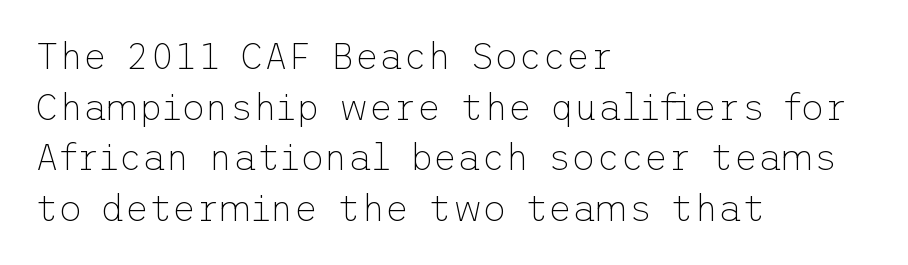
The image shows 37 px thin sans-serif type, upright; set left-aligned, normal line spacing (1.37x), normal letter spacing, not underlined; low stroke contrast and a medium x-height.
